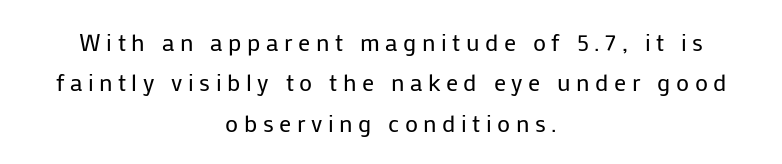
{"italic": "no", "bold": "no", "underline": "no", "align": "center", "line_spacing": "normal", "line_spacing_ratio": 1.68, "letter_spacing": "wide", "letter_spacing_em": 0.23, "glyph_px": 24}
